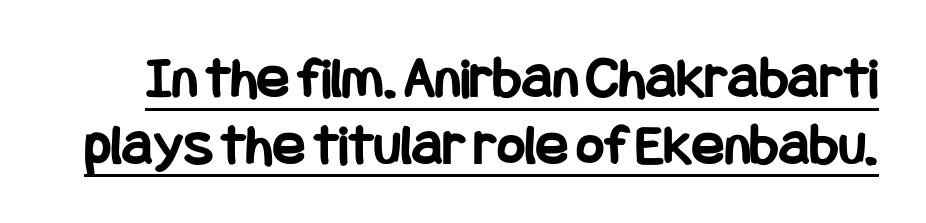
The image shows 60 px bold, condensed sans-serif type, upright; set tight line spacing (1.11x), normal letter spacing, underlined; low stroke contrast and a large x-height.
